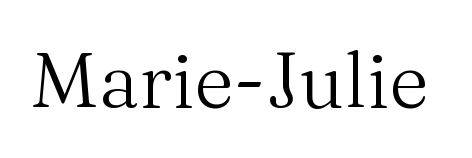
Q: Is the text bold? A: No.
Q: Is the text italic (slanted)? A: No, it is upright.
Q: Is the typeface a serif or a sans-serif typeface? A: Serif.
Q: Is the text underlined? A: No.
Q: Is the spacing between letters normal or unusually wide? A: Normal.
Q: Width (condensed, normal, or wide)? A: Normal.
Q: Stroke contrast? A: Medium.
Q: x-height? A: Medium.
Q: Monospaced? A: No.
